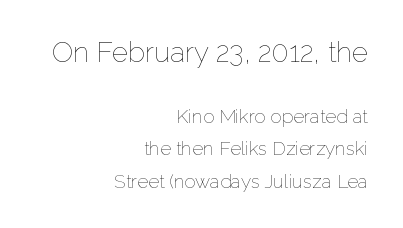
{"italic": "no", "bold": "no", "weight": "thin", "width": "normal", "stroke_contrast": "low", "x_height": "medium", "monospaced": "no", "underline": "no", "align": "right", "line_spacing": "normal", "line_spacing_ratio": 1.7, "letter_spacing": "normal", "letter_spacing_em": 0.0, "larger_block": "first", "size_ratio": 1.47, "glyph_px": 28}
